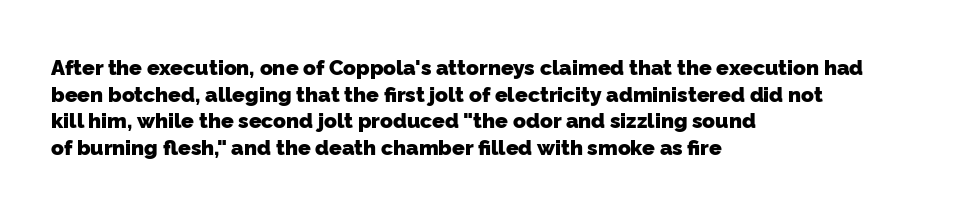
{"bold": "yes", "underline": "no", "align": "left", "line_spacing": "normal", "line_spacing_ratio": 1.27, "letter_spacing": "normal", "letter_spacing_em": 0.0, "glyph_px": 21}
